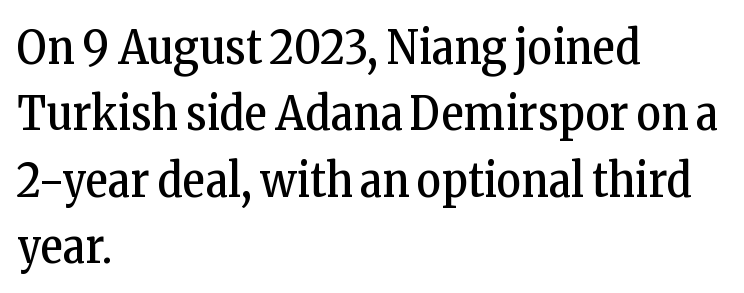
{"serif": "yes", "italic": "no", "bold": "no", "weight": "regular", "width": "condensed", "stroke_contrast": "low", "x_height": "medium", "monospaced": "no", "underline": "no", "align": "left", "line_spacing": "normal", "line_spacing_ratio": 1.41, "letter_spacing": "normal", "letter_spacing_em": 0.0, "glyph_px": 47}
